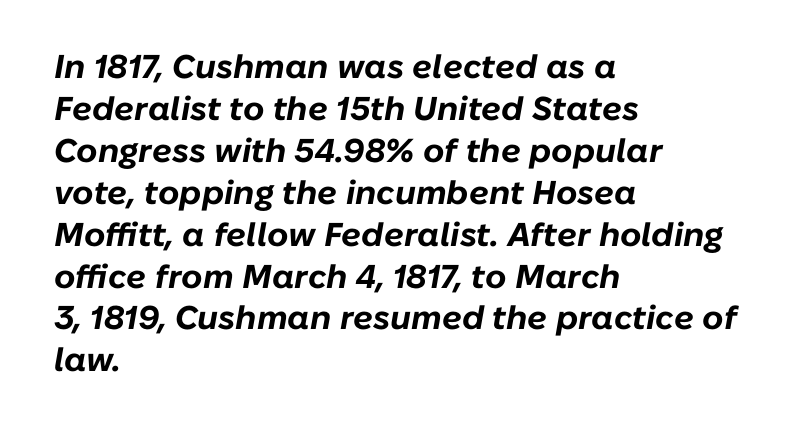
Compared with typical paragraphs, the rows here are spaced about the same. Line starts are locked; line ends wander. These lines keep a tight, regular rhythm from letter to letter. The string is rendered with underlining switched off. Compared with an ordinary text face, these strokes are far heavier — a full bold.
